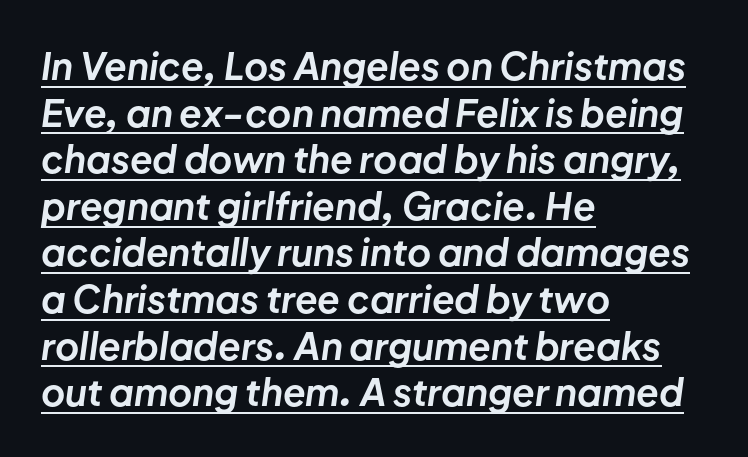
Q: Is the text bold? A: Yes.
Q: Is the text italic (slanted)? A: Yes, it leans right by about 8 degrees.
Q: Is the text underlined? A: Yes.
Q: How is the paragraph aligned? A: Left-aligned.
Q: Is the spacing between letters normal or unusually wide? A: Normal.
Q: Is the spacing between lines tight, normal or loose? A: Normal.
Q: Width (condensed, normal, or wide)? A: Normal.
Q: Stroke contrast? A: Low.
Q: x-height? A: Medium.
Q: Monospaced? A: No.
